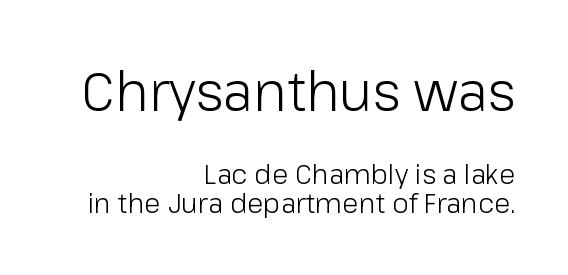
Q: Is the text bold? A: No.
Q: Is the text italic (slanted)? A: No, it is upright.
Q: Is the typeface a serif or a sans-serif typeface? A: Sans-serif.
Q: Is the text underlined? A: No.
Q: How is the paragraph aligned? A: Right-aligned.
Q: Is the spacing between letters normal or unusually wide? A: Normal.
Q: Is the spacing between lines tight, normal or loose? A: Tight.
Q: Which block of text is set in a larger size, the first (top) or the second (bottom)? A: The first (top) one.
Q: Width (condensed, normal, or wide)? A: Normal.
Q: Stroke contrast? A: Low.
Q: x-height? A: Medium.
Q: Monospaced? A: No.
